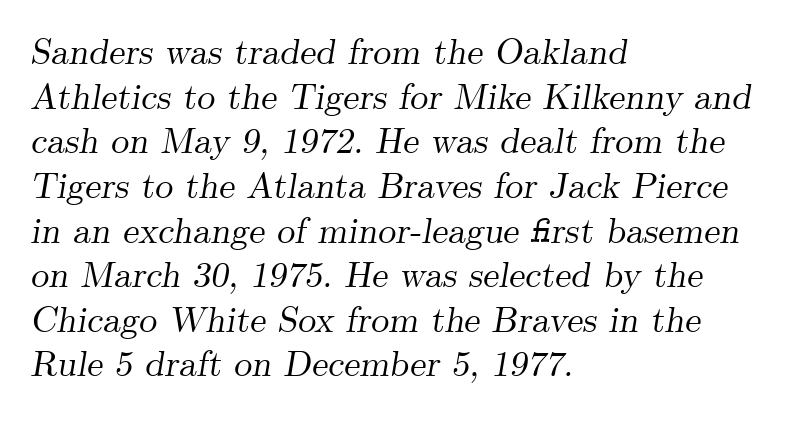
{"serif": "yes", "italic": "yes", "lean": "right", "slant_degrees": 9, "width": "normal", "stroke_contrast": "medium", "x_height": "small", "monospaced": "no", "underline": "no", "align": "left", "line_spacing_ratio": 1.24, "letter_spacing": "normal", "letter_spacing_em": 0.0, "glyph_px": 36}
